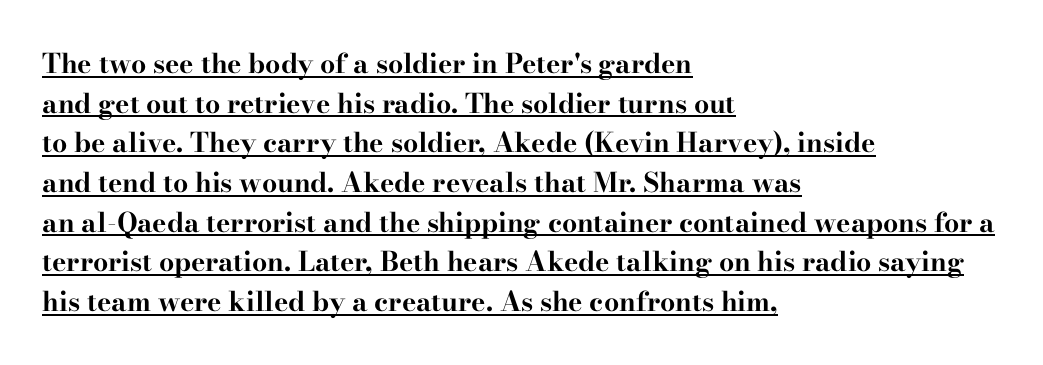
{"italic": "no", "bold": "yes", "underline": "yes", "align": "left", "line_spacing": "normal", "line_spacing_ratio": 1.47, "letter_spacing": "normal", "letter_spacing_em": 0.0, "glyph_px": 27}
